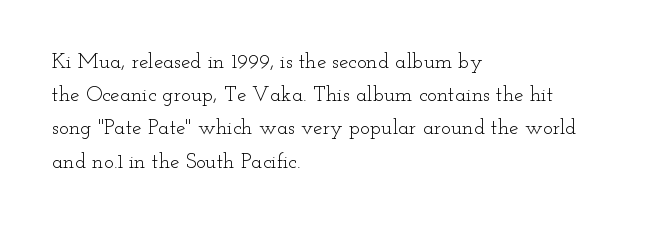
The image shows 21 px text type, upright; set left-aligned, normal line spacing (1.58x), normal letter spacing, not underlined.
